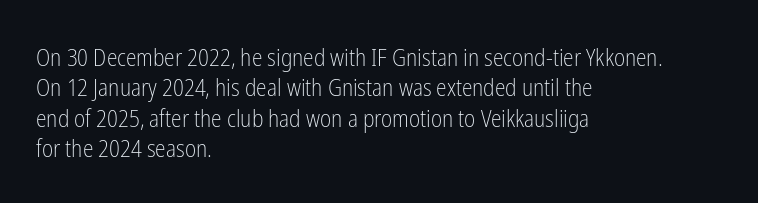
{"italic": "no", "bold": "no", "underline": "no", "align": "left", "line_spacing": "normal", "line_spacing_ratio": 1.27, "letter_spacing": "normal", "letter_spacing_em": 0.0, "glyph_px": 24}
